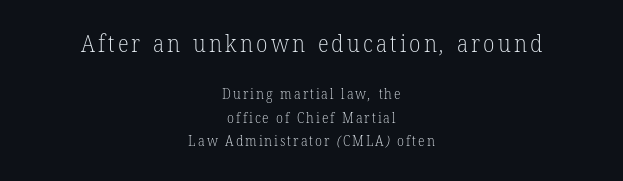
No heavy texture on the line: the type isn't bold. A typesetter would call this leading conventional body-copy spacing. This layout puts the oversized block above and the modest block below. Both edges are ragged and mirror each other, which tells us the setting is centered.
